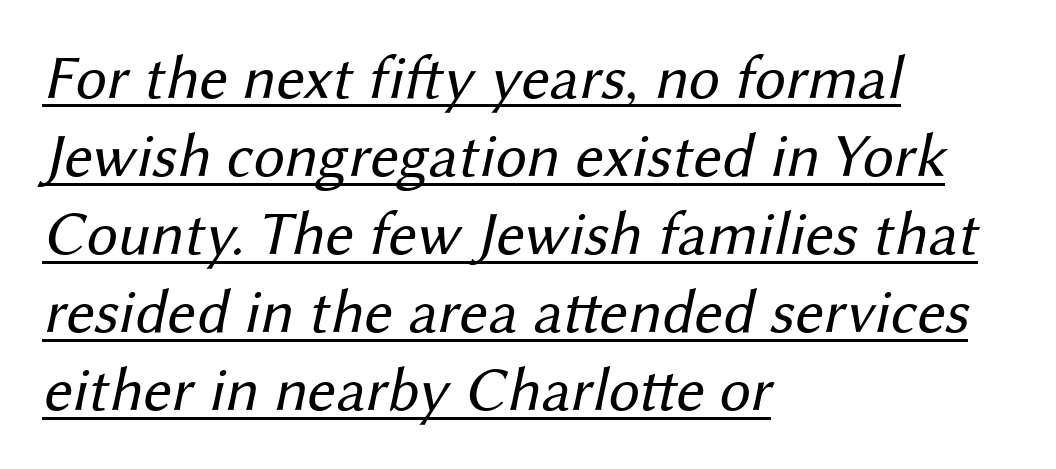
Horizontal bands of white between lines are of average thickness. Words appear dense and cohesive because spacing is normal. Is this a sans? Yes — the strokes have no serifs. The strokes carry an ordinary text weight at most. In designer terms, the underline attribute is active on this setting.
